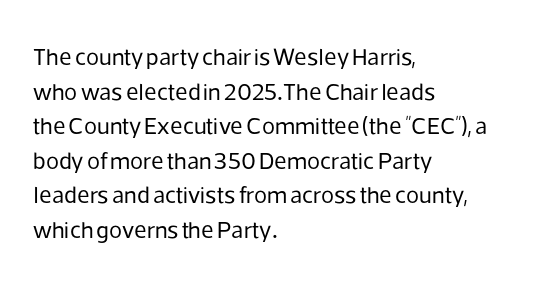
{"italic": "no", "bold": "no", "underline": "no", "align": "left", "line_spacing": "normal", "line_spacing_ratio": 1.44, "letter_spacing": "normal", "letter_spacing_em": 0.0, "glyph_px": 24}
